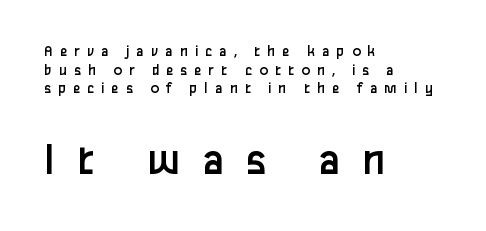
Q: Is the text bold? A: No.
Q: Is the text italic (slanted)? A: No, it is upright.
Q: Is the typeface a serif or a sans-serif typeface? A: Sans-serif.
Q: Is the text underlined? A: No.
Q: How is the paragraph aligned? A: Left-aligned.
Q: Is the spacing between letters normal or unusually wide? A: Unusually wide.
Q: Which block of text is set in a larger size, the first (top) or the second (bottom)? A: The second (bottom) one.
Q: Width (condensed, normal, or wide)? A: Normal.
Q: Stroke contrast? A: Low.
Q: x-height? A: Medium.
Q: Monospaced? A: No.
